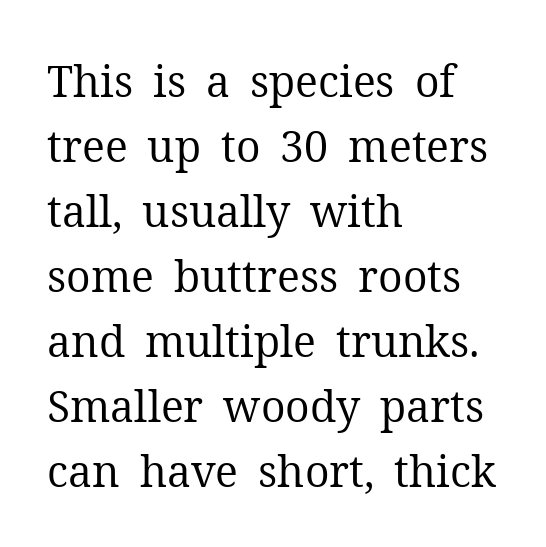
The image shows 43 px regular-weight serif type, upright; set left-aligned, normal line spacing (1.51x), normal letter spacing, not underlined; medium stroke contrast and a medium x-height.
